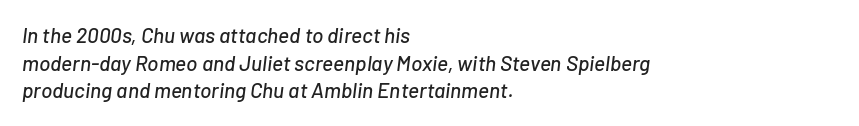
Q: Is the text italic (slanted)? A: Yes, it leans right by about 7 degrees.
Q: Is the text underlined? A: No.
Q: How is the paragraph aligned? A: Left-aligned.
Q: Is the spacing between letters normal or unusually wide? A: Normal.
Q: Is the spacing between lines tight, normal or loose? A: Normal.
